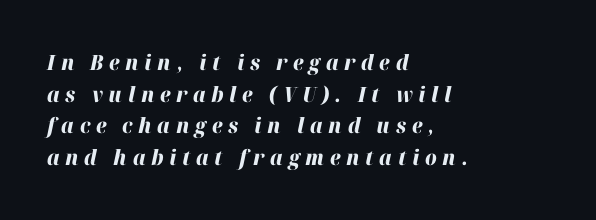
The image shows 21 px bold type, italic (leaning right); set left-aligned, normal line spacing (1.51x), unusually wide letter spacing (+0.27 em), not underlined.
